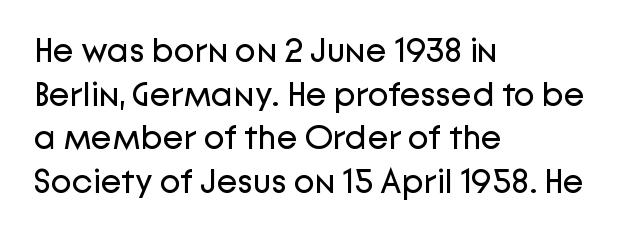
Caption: face not bold, strokes unweighted. This sample has the flowing, uneven cadence of proportional lettering. Serifs: no, the terminals of the letterforms are clean. Nobody drew a line under any word here.
